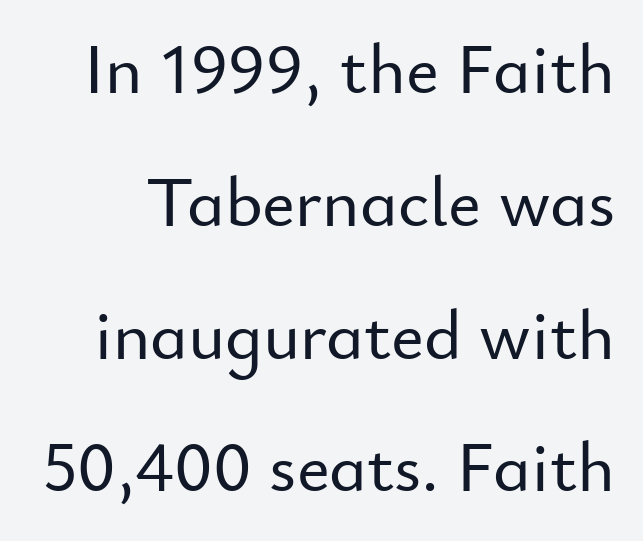
{"serif": "no", "italic": "no", "width": "normal", "stroke_contrast": "low", "x_height": "small", "monospaced": "no", "underline": "no", "line_spacing_ratio": 1.87, "letter_spacing": "normal", "letter_spacing_em": 0.0, "glyph_px": 71}
